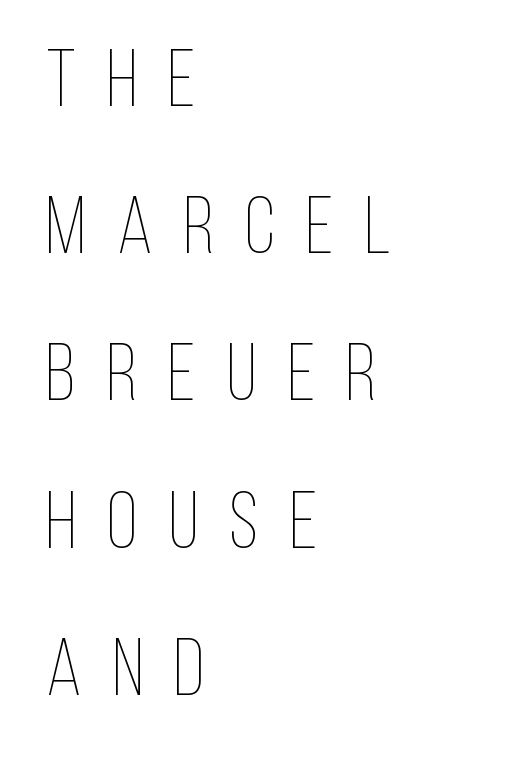
The image shows 80 px thin, condensed type, upright; set left-aligned, line spacing 1.84x, unusually wide letter spacing (+0.39 em), not underlined; low stroke contrast and a large x-height.
